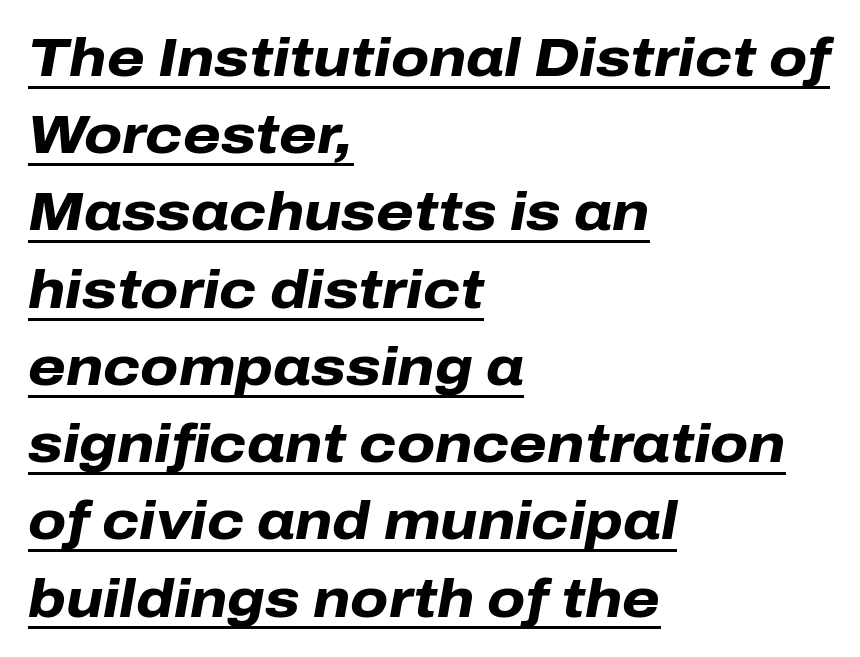
Q: Is the text bold? A: Yes.
Q: Is the text italic (slanted)? A: Yes, it leans right by about 10 degrees.
Q: Is the text underlined? A: Yes.
Q: How is the paragraph aligned? A: Left-aligned.
Q: Is the spacing between letters normal or unusually wide? A: Normal.
Q: Is the spacing between lines tight, normal or loose? A: Normal.
Q: Width (condensed, normal, or wide)? A: Normal.
Q: Stroke contrast? A: Low.
Q: x-height? A: Medium.
Q: Monospaced? A: No.
